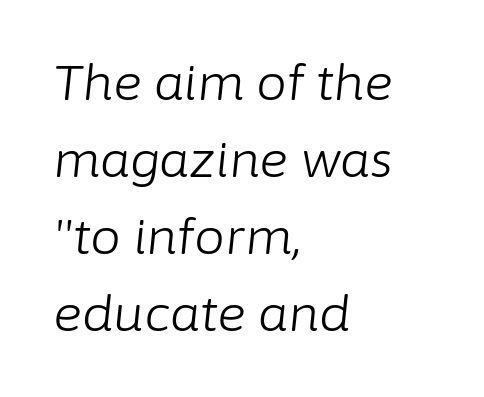
{"italic": "yes", "lean": "right", "slant_degrees": 6, "bold": "no", "weight": "light", "width": "normal", "stroke_contrast": "low", "x_height": "medium", "monospaced": "no", "underline": "no", "align": "left", "line_spacing": "normal", "line_spacing_ratio": 1.57, "letter_spacing": "normal", "letter_spacing_em": 0.0, "glyph_px": 49}
